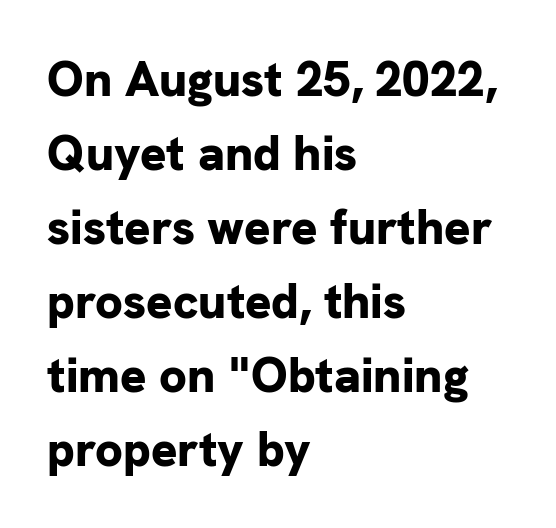
Q: Is the text bold? A: Yes.
Q: Is the text italic (slanted)? A: No, it is upright.
Q: Is the typeface a serif or a sans-serif typeface? A: Sans-serif.
Q: Is the text underlined? A: No.
Q: How is the paragraph aligned? A: Left-aligned.
Q: Is the spacing between letters normal or unusually wide? A: Normal.
Q: Is the spacing between lines tight, normal or loose? A: Normal.
Q: Width (condensed, normal, or wide)? A: Normal.
Q: Stroke contrast? A: Low.
Q: x-height? A: Medium.
Q: Monospaced? A: No.
